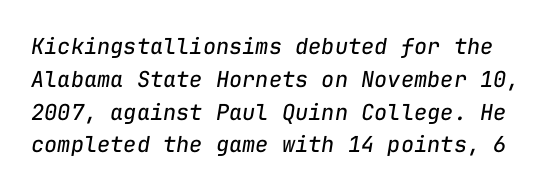
Underline: absent. The vertical gap from one line to the next is medium. Compared with typical body copy, the letter spacing here is the same. Slanted lettering throughout. The letterforms sit at book weight or below.
